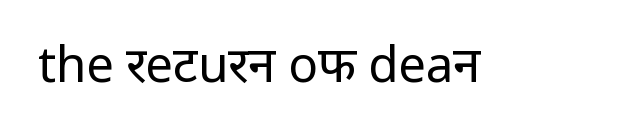
Each letter keeps its own natural width here, so spacing adapts to shape. The letters stand straight up with perfectly vertical stems. Heaviness? Minimal to ordinary, like unemphasized prose. The area under the type is left untouched. A typesetter would label this face a sans.
